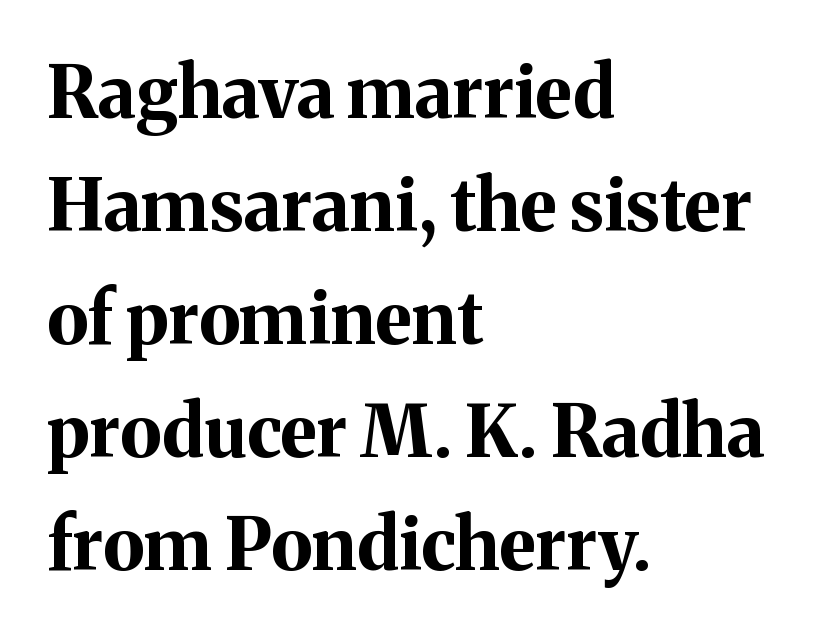
Only glyphs here, with clear space below each row. Leading: standard. You can tell from the footed stems that serif type was used. The letters sit at their default tracking, neither squeezed nor spread. Proportional: the letters do not fall into vertical columns.
